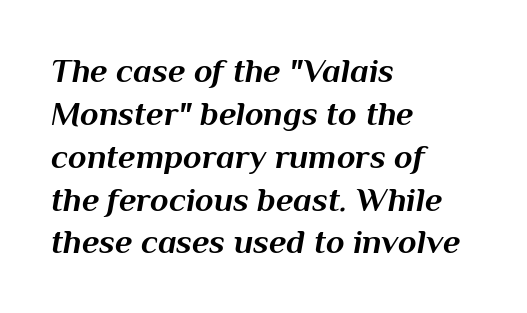
Q: Is the text bold? A: Yes.
Q: Is the text italic (slanted)? A: Yes, it leans right by about 10 degrees.
Q: Is the text underlined? A: No.
Q: How is the paragraph aligned? A: Left-aligned.
Q: Is the spacing between letters normal or unusually wide? A: Normal.
Q: Is the spacing between lines tight, normal or loose? A: Normal.
Q: Width (condensed, normal, or wide)? A: Normal.
Q: Stroke contrast? A: Medium.
Q: x-height? A: Medium.
Q: Monospaced? A: No.
